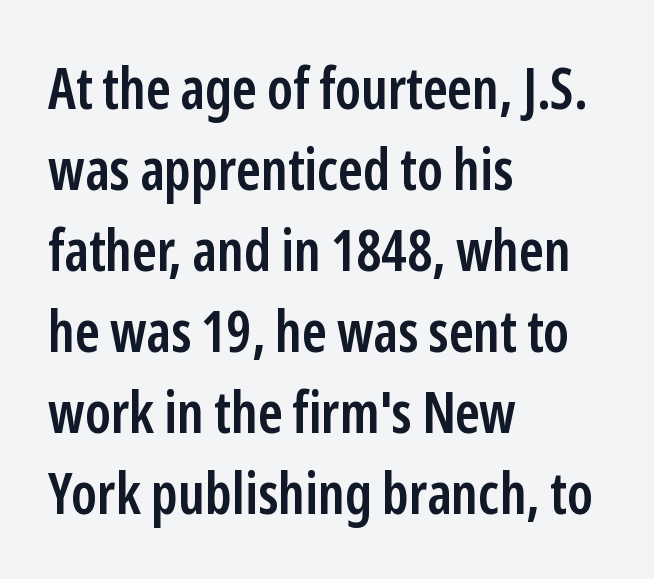
Varying glyph widths throughout — classic text-font behaviour. The strip under each line holds only bare page. The passage shown is semibold, sitting just below true bold. The type family on display is of the sans-serif kind. Visually the block forms a straight wall on the left and a jagged coastline on the right. The face used here is rendered with its standard letterfit.
